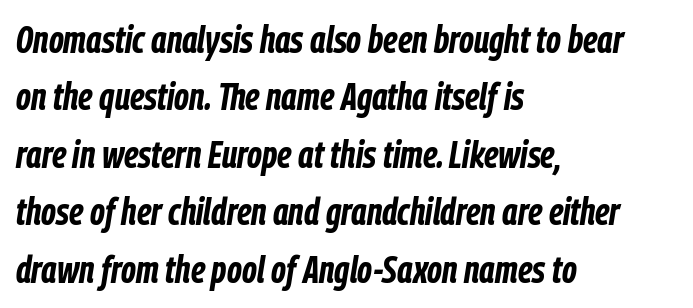
Q: Is the text bold? A: Yes.
Q: Is the text italic (slanted)? A: Yes, it leans right by about 9 degrees.
Q: Is the text underlined? A: No.
Q: How is the paragraph aligned? A: Left-aligned.
Q: Is the spacing between letters normal or unusually wide? A: Normal.
Q: Is the spacing between lines tight, normal or loose? A: Normal.
Q: Width (condensed, normal, or wide)? A: Condensed.
Q: Stroke contrast? A: Low.
Q: x-height? A: Medium.
Q: Monospaced? A: No.
